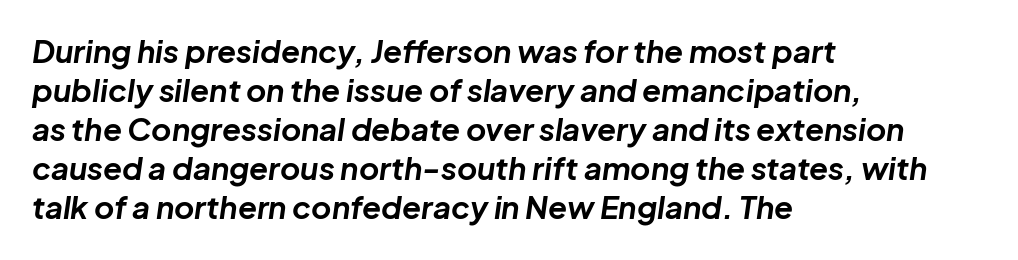
Spacing verdict: proportional, widths tailored to each character. A classic flush-left, rag-right setting is used for this passage. Does the lettering tilt? It does — this is italic. The letterforms sit shoulder to shoulder at normal distance. The face used here has the dense, thick strokes of a bold. Does the leading feel generous? No, just average.
